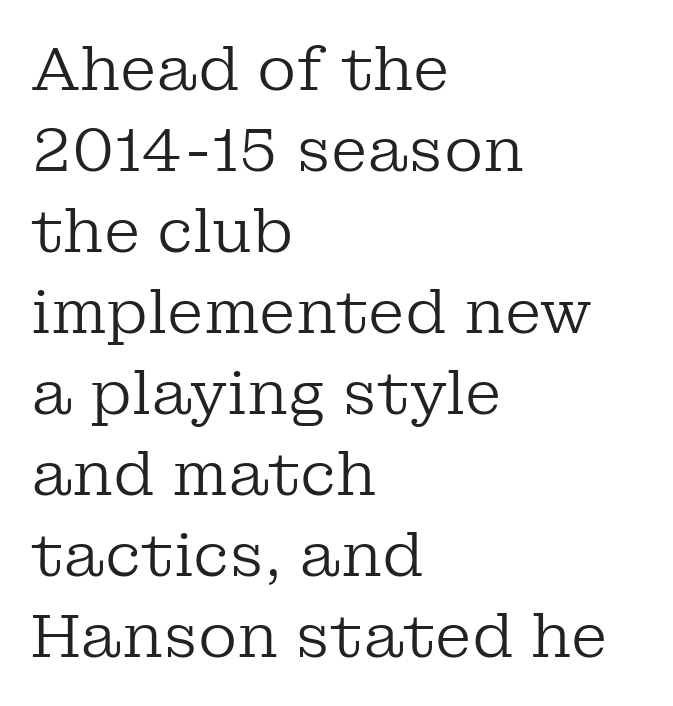
{"serif": "yes", "italic": "no", "bold": "no", "weight": "regular", "width": "normal", "stroke_contrast": "low", "x_height": "medium", "monospaced": "no", "underline": "no", "align": "left", "line_spacing": "normal", "line_spacing_ratio": 1.35, "letter_spacing": "normal", "letter_spacing_em": 0.0, "glyph_px": 60}
